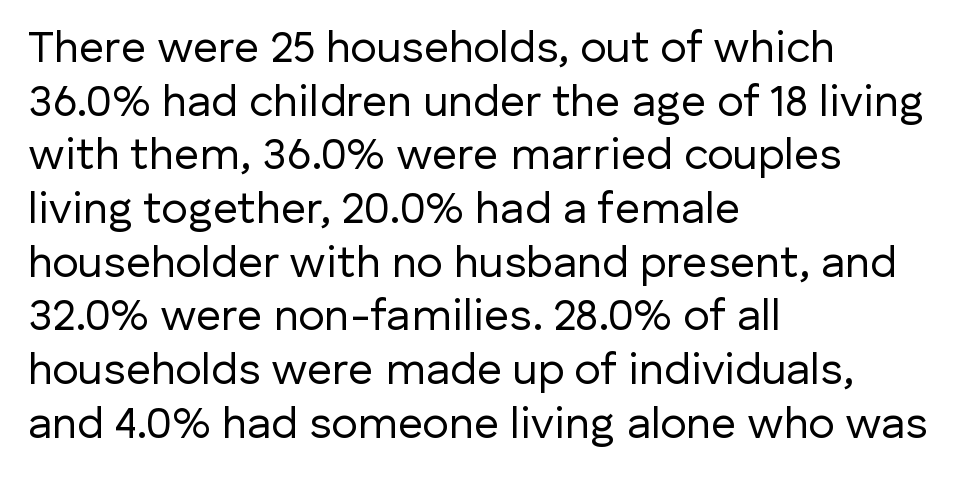
{"serif": "no", "italic": "no", "bold": "no", "weight": "regular", "width": "normal", "stroke_contrast": "low", "x_height": "medium", "monospaced": "no", "underline": "no", "align": "left", "line_spacing_ratio": 1.22, "letter_spacing": "normal", "letter_spacing_em": 0.0, "glyph_px": 44}
